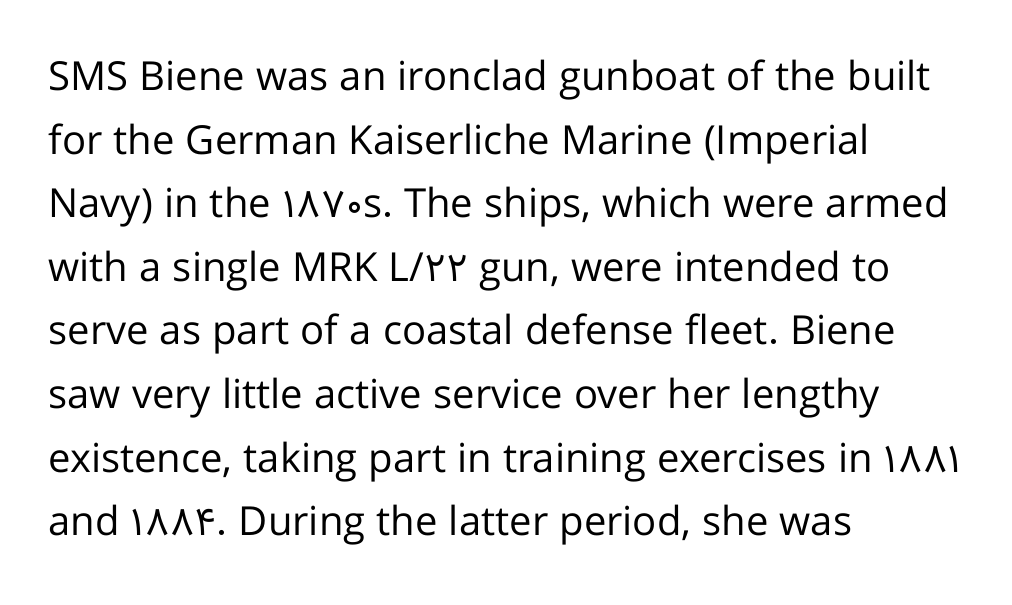
Q: Is the text bold? A: No.
Q: Is the text italic (slanted)? A: No, it is upright.
Q: Is the typeface a serif or a sans-serif typeface? A: Sans-serif.
Q: Is the text underlined? A: No.
Q: How is the paragraph aligned? A: Left-aligned.
Q: Is the spacing between letters normal or unusually wide? A: Normal.
Q: Is the spacing between lines tight, normal or loose? A: Normal.
Q: Width (condensed, normal, or wide)? A: Normal.
Q: Stroke contrast? A: Low.
Q: x-height? A: Medium.
Q: Monospaced? A: No.
